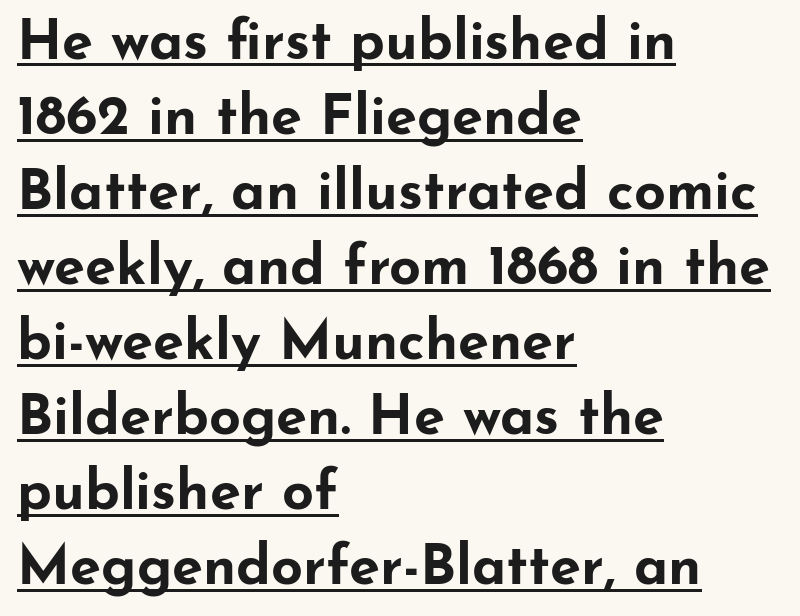
Q: Is the text bold? A: Yes.
Q: Is the text italic (slanted)? A: No, it is upright.
Q: Is the typeface a serif or a sans-serif typeface? A: Sans-serif.
Q: Is the text underlined? A: Yes.
Q: How is the paragraph aligned? A: Left-aligned.
Q: Is the spacing between letters normal or unusually wide? A: Normal.
Q: Is the spacing between lines tight, normal or loose? A: Normal.
Q: Width (condensed, normal, or wide)? A: Wide.
Q: Stroke contrast? A: Low.
Q: x-height? A: Small.
Q: Monospaced? A: No.
